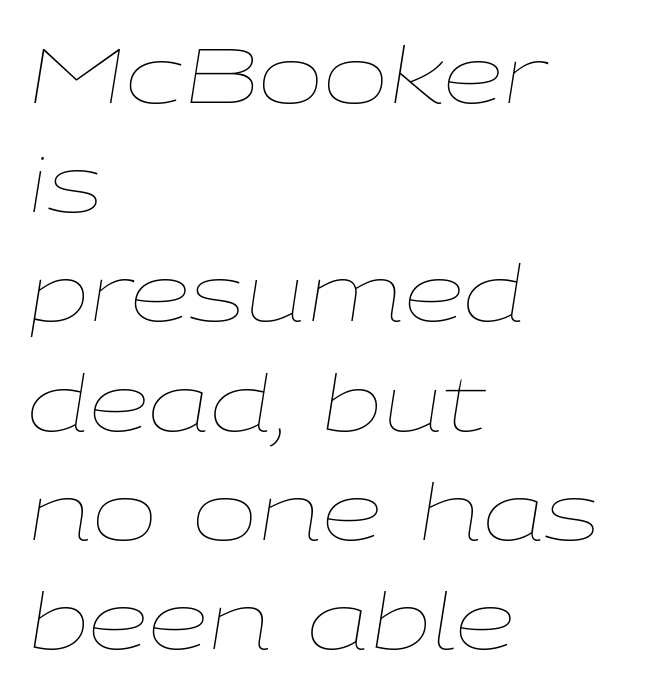
Proportional: the letters do not fall into vertical columns. The specimen omits any rule beneath the text block's lines. This sample is left-justified, so line endings fall wherever the words run out. Spacing between characters is what you'd get straight out of the box. Evenly set lines give the paragraph a standard silhouette. You can tell it's italic because the verticals aren't actually vertical.
